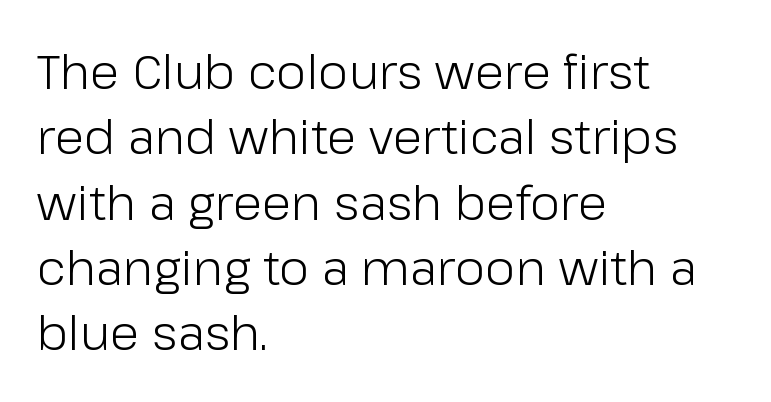
Q: Is the text bold? A: No.
Q: Is the text italic (slanted)? A: No, it is upright.
Q: Is the typeface a serif or a sans-serif typeface? A: Sans-serif.
Q: Is the text underlined? A: No.
Q: How is the paragraph aligned? A: Left-aligned.
Q: Is the spacing between letters normal or unusually wide? A: Normal.
Q: Is the spacing between lines tight, normal or loose? A: Normal.
Q: Width (condensed, normal, or wide)? A: Normal.
Q: Stroke contrast? A: Low.
Q: x-height? A: Medium.
Q: Monospaced? A: No.
